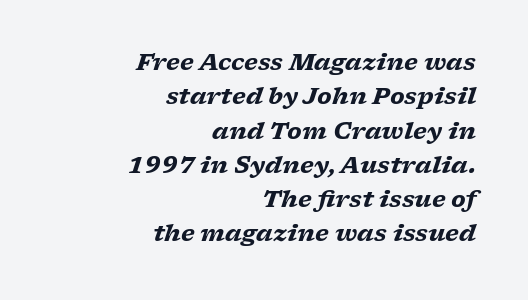
{"italic": "yes", "lean": "right", "slant_degrees": 17, "bold": "yes", "underline": "no", "align": "right", "line_spacing": "normal", "line_spacing_ratio": 1.49, "letter_spacing": "normal", "letter_spacing_em": 0.0, "glyph_px": 23}
